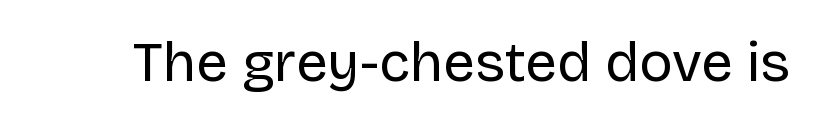
Every character sits straight up, as roman type does. The rendering uses natural spacing where letterforms have individual widths. Descender tails drop into unmarked territory. No extra ink here — the face is not bold.
